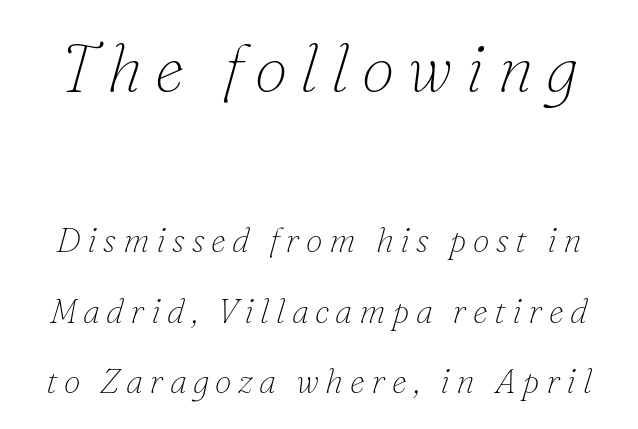
The image shows 67 px thin serif type, italic (leaning right); set loose line spacing (2.07x), not underlined; the first (top) block is 1.97x larger; low stroke contrast and a small x-height.
